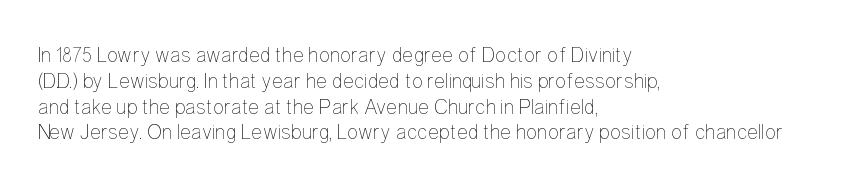
{"italic": "no", "bold": "no", "underline": "no", "align": "left", "line_spacing_ratio": 1.23, "letter_spacing": "normal", "letter_spacing_em": 0.0, "glyph_px": 21}
